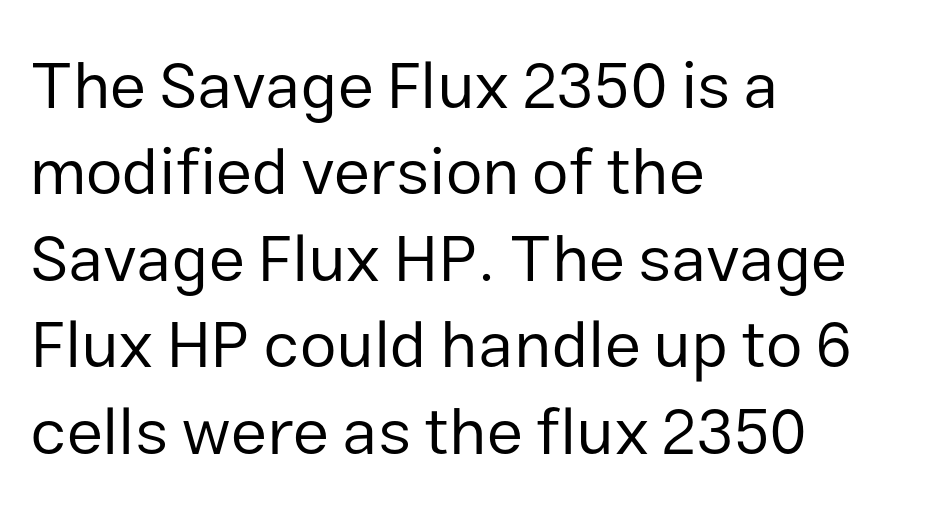
{"serif": "no", "italic": "no", "bold": "no", "weight": "regular", "width": "normal", "stroke_contrast": "low", "x_height": "medium", "monospaced": "no", "underline": "no", "align": "left", "line_spacing": "normal", "line_spacing_ratio": 1.31, "letter_spacing": "normal", "letter_spacing_em": 0.0, "glyph_px": 66}
